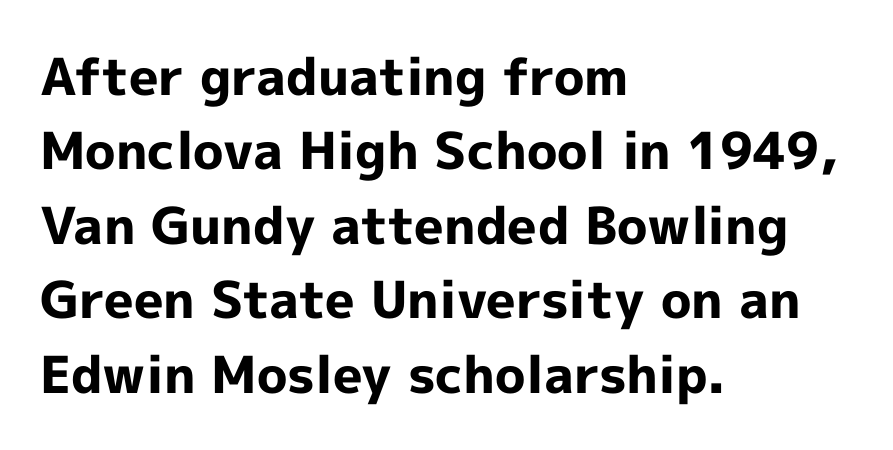
{"serif": "no", "italic": "no", "bold": "yes", "weight": "bold", "width": "normal", "x_height": "medium", "monospaced": "no", "underline": "no", "align": "left", "line_spacing": "normal", "line_spacing_ratio": 1.46, "letter_spacing": "normal", "letter_spacing_em": 0.0, "glyph_px": 51}
